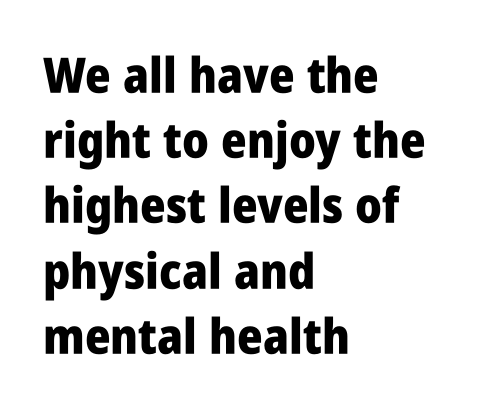
The image shows 49 px heavy, condensed sans-serif type, upright; set left-aligned, normal line spacing (1.33x), normal letter spacing, not underlined; low stroke contrast and a large x-height.
